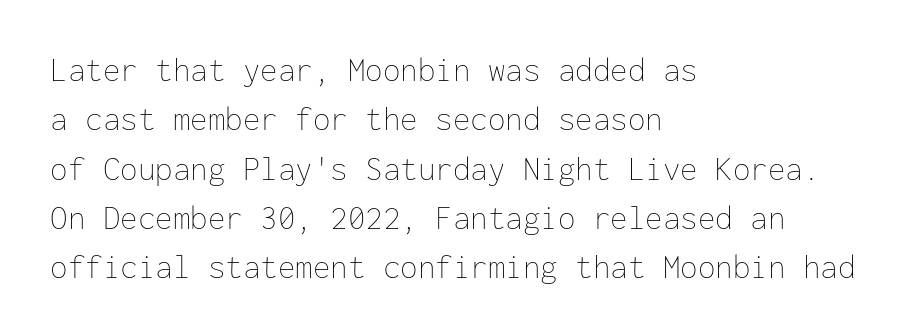
{"italic": "no", "bold": "no", "weight": "thin", "width": "normal", "stroke_contrast": "low", "x_height": "medium", "monospaced": "yes", "underline": "no", "align": "left", "line_spacing": "normal", "line_spacing_ratio": 1.41, "letter_spacing": "normal", "letter_spacing_em": 0.0, "glyph_px": 35}
